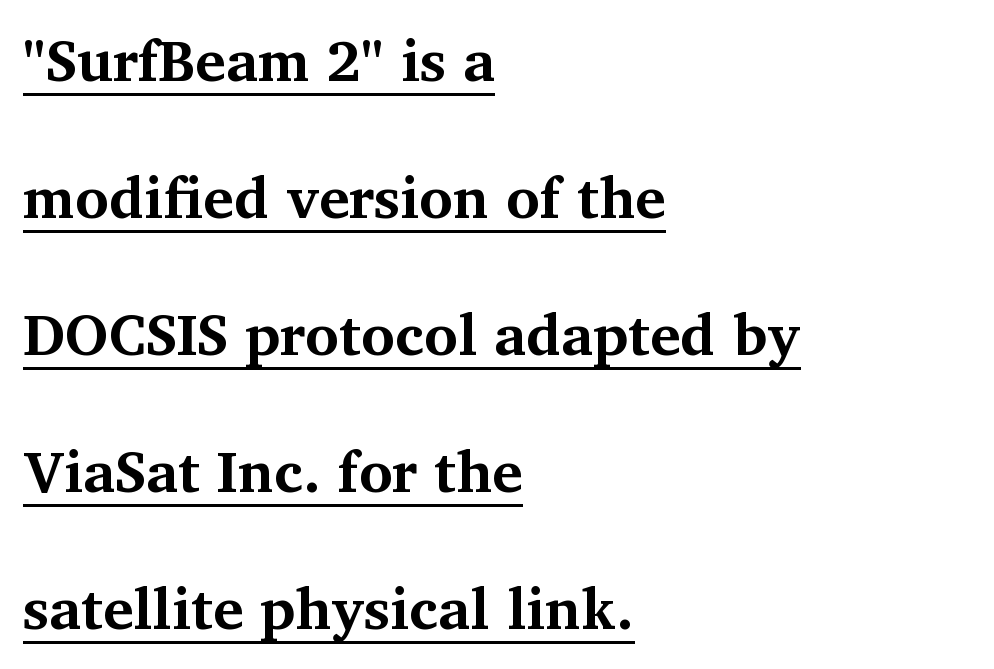
The image shows 58 px bold serif type, upright; set left-aligned, loose line spacing (2.36x), normal letter spacing, underlined; medium stroke contrast and a medium x-height.
